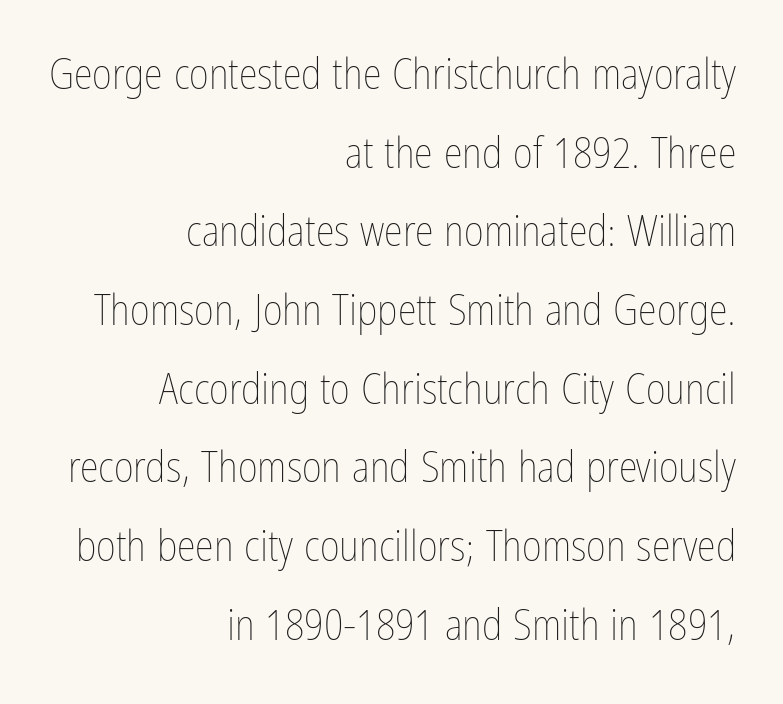
{"italic": "no", "bold": "no", "weight": "thin", "width": "condensed", "stroke_contrast": "low", "x_height": "medium", "monospaced": "no", "underline": "no", "align": "right", "line_spacing_ratio": 1.83, "letter_spacing": "normal", "letter_spacing_em": 0.0, "glyph_px": 43}
